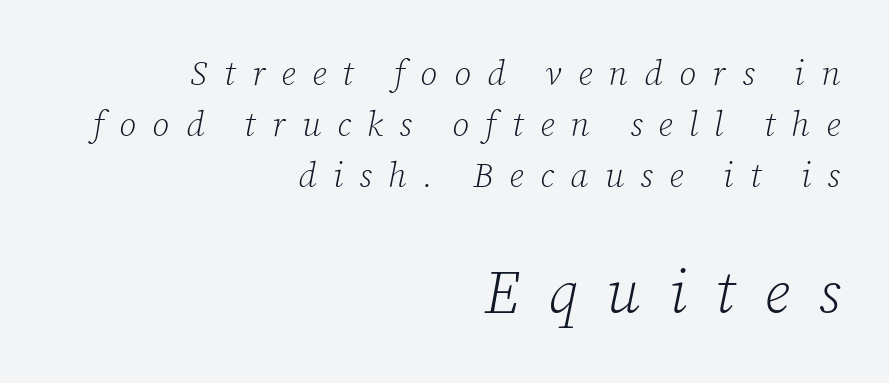
{"serif": "yes", "italic": "yes", "lean": "right", "slant_degrees": 12, "bold": "no", "weight": "light", "width": "normal", "stroke_contrast": "low", "x_height": "medium", "monospaced": "no", "underline": "no", "align": "right", "line_spacing": "normal", "line_spacing_ratio": 1.5, "letter_spacing": "wide", "letter_spacing_em": 0.48, "larger_block": "second", "size_ratio": 1.76, "glyph_px": 60}
